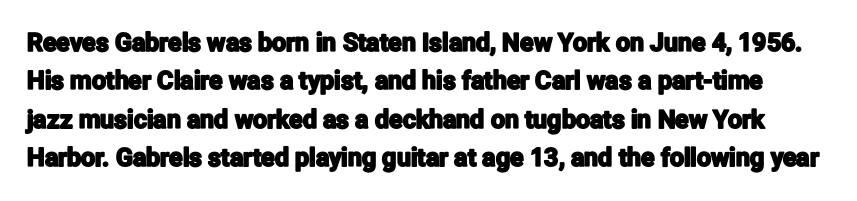
Any mark beneath the type? The region is blank. Spacing between characters is what you'd get straight out of the box. This sample uses an upright cut, with every glyph sitting square on the baseline. One glance says typical: line gaps are just what's usual.
